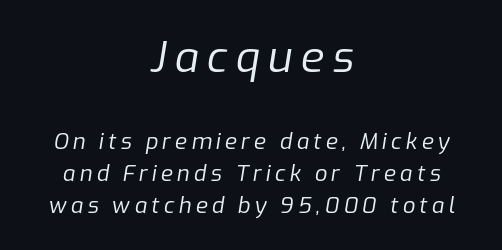
Q: Is the text bold? A: No.
Q: Is the text italic (slanted)? A: Yes, it leans right by about 9 degrees.
Q: Is the text underlined? A: No.
Q: How is the paragraph aligned? A: Centered.
Q: Is the spacing between lines tight, normal or loose? A: Normal.
Q: Which block of text is set in a larger size, the first (top) or the second (bottom)? A: The first (top) one.
Q: Width (condensed, normal, or wide)? A: Normal.
Q: Stroke contrast? A: Low.
Q: x-height? A: Medium.
Q: Monospaced? A: No.
